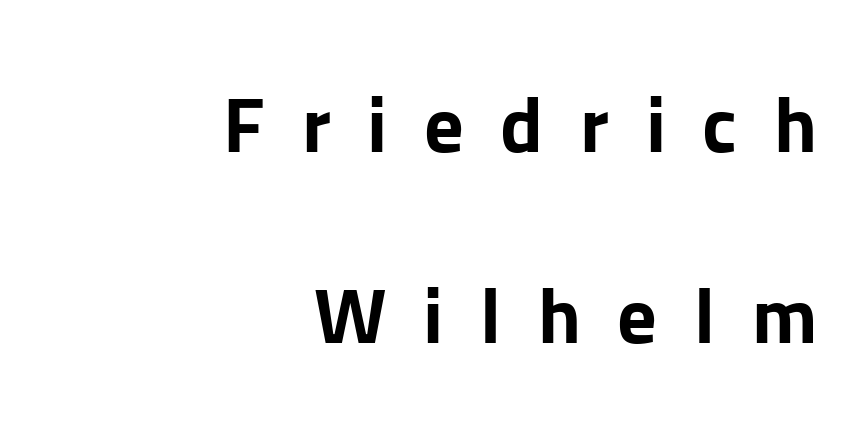
{"serif": "no", "italic": "no", "bold": "yes", "weight": "bold", "width": "normal", "stroke_contrast": "low", "x_height": "medium", "monospaced": "no", "underline": "no", "align": "right", "line_spacing": "loose", "line_spacing_ratio": 2.45, "letter_spacing": "wide", "letter_spacing_em": 0.47, "glyph_px": 78}
